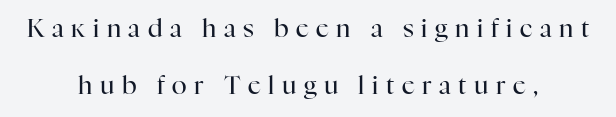
The cut favours lightness, reaching ordinary text weight at its darkest. This rendering uses center alignment, leaving both contours irregular but symmetric. Summary of vertical rhythm: relaxed, with wide interline spacing. This sample uses an upright cut, with every glyph sitting square on the baseline. Students, note that the glyphs here are deliberately spaced far apart. No word sits above an underline.
